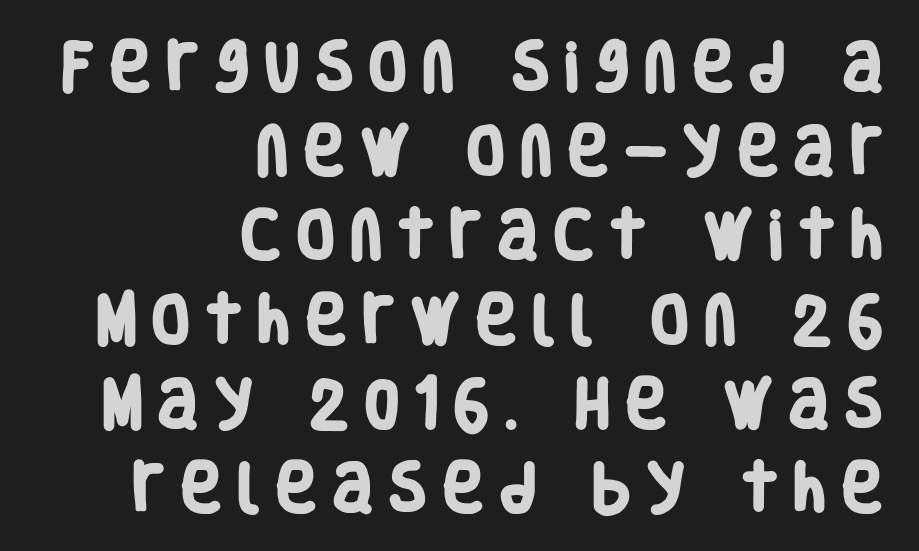
Q: Is the text bold? A: Yes.
Q: Is the typeface a serif or a sans-serif typeface? A: Sans-serif.
Q: Is the text underlined? A: No.
Q: How is the paragraph aligned? A: Right-aligned.
Q: Is the spacing between letters normal or unusually wide? A: Unusually wide.
Q: Is the spacing between lines tight, normal or loose? A: Normal.
Q: Width (condensed, normal, or wide)? A: Condensed.
Q: Stroke contrast? A: Low.
Q: x-height? A: Large.
Q: Monospaced? A: No.
